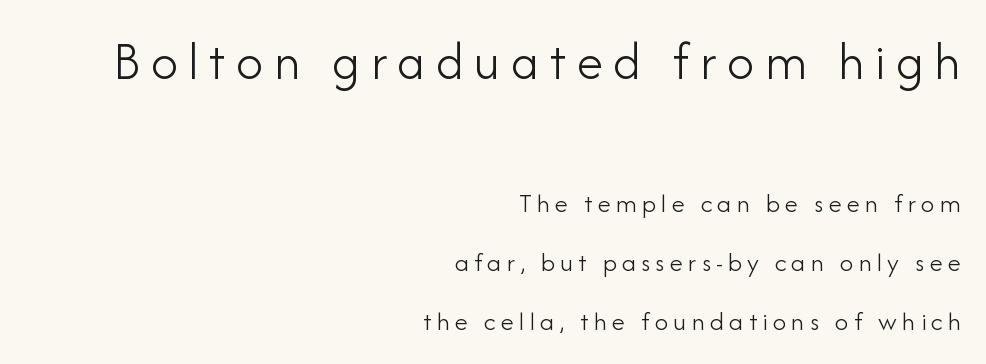
The image shows 54 px light sans-serif type, upright; set right-aligned, loose line spacing (2.17x), not underlined; the first (top) block is 2.0x larger; low stroke contrast and a small x-height.
